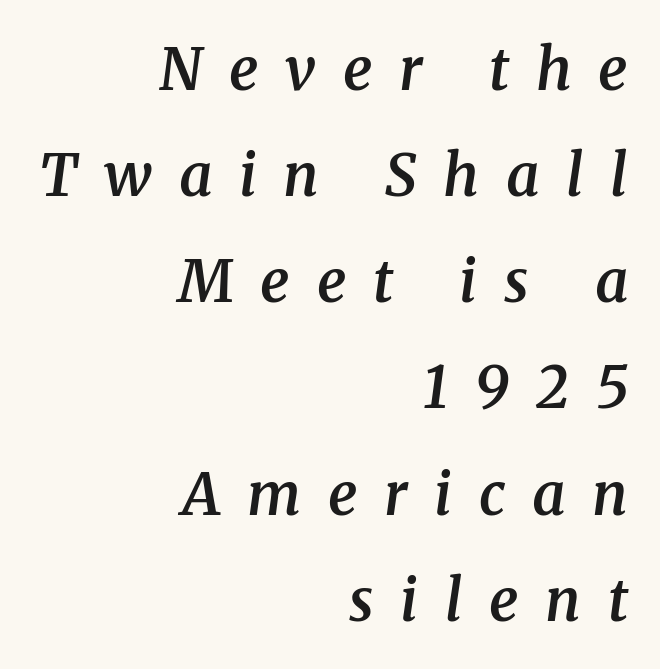
Q: Is the text bold? A: Semi-bold.
Q: Is the text italic (slanted)? A: Yes, it leans right by about 8 degrees.
Q: Is the typeface a serif or a sans-serif typeface? A: Serif.
Q: Is the text underlined? A: No.
Q: How is the paragraph aligned? A: Right-aligned.
Q: Is the spacing between letters normal or unusually wide? A: Unusually wide.
Q: Width (condensed, normal, or wide)? A: Normal.
Q: Stroke contrast? A: Medium.
Q: x-height? A: Medium.
Q: Monospaced? A: No.
